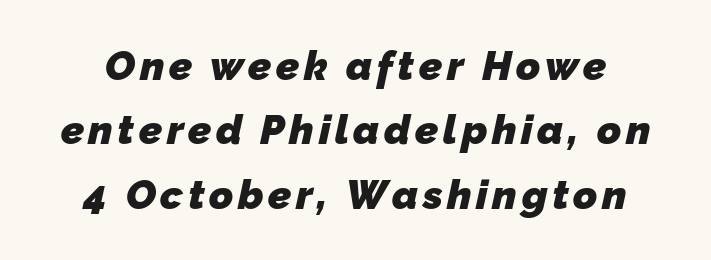
Q: Is the text bold? A: Yes.
Q: Is the typeface a serif or a sans-serif typeface? A: Sans-serif.
Q: Is the text underlined? A: No.
Q: Is the spacing between lines tight, normal or loose? A: Normal.
Q: Width (condensed, normal, or wide)? A: Normal.
Q: Stroke contrast? A: Low.
Q: x-height? A: Medium.
Q: Monospaced? A: No.
